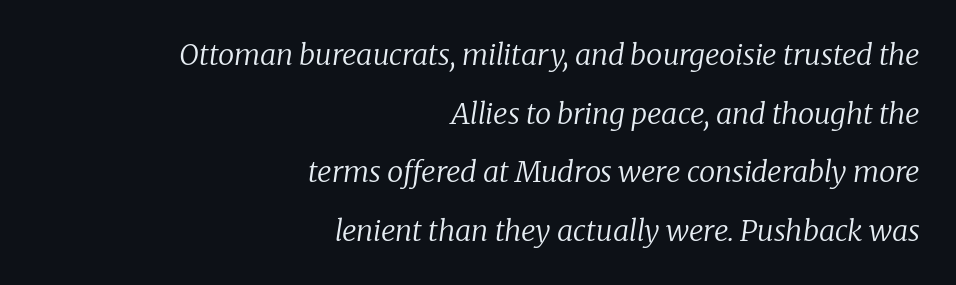
Q: Is the text bold? A: No.
Q: Is the text italic (slanted)? A: Yes, it leans right by about 8 degrees.
Q: Is the typeface a serif or a sans-serif typeface? A: Serif.
Q: Is the text underlined? A: No.
Q: How is the paragraph aligned? A: Right-aligned.
Q: Is the spacing between letters normal or unusually wide? A: Normal.
Q: Is the spacing between lines tight, normal or loose? A: Loose.
Q: Width (condensed, normal, or wide)? A: Normal.
Q: Stroke contrast? A: Low.
Q: x-height? A: Medium.
Q: Monospaced? A: No.
